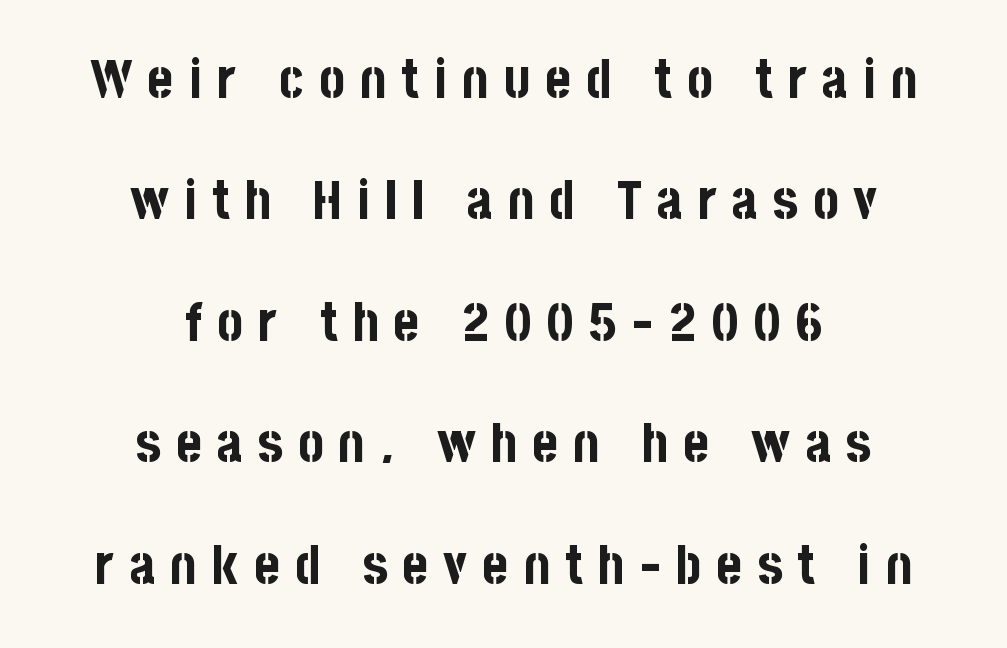
{"serif": "no", "italic": "no", "bold": "yes", "weight": "bold", "width": "condensed", "stroke_contrast": "low", "x_height": "large", "monospaced": "no", "underline": "no", "align": "center", "line_spacing": "loose", "line_spacing_ratio": 2.25, "letter_spacing": "wide", "letter_spacing_em": 0.28, "glyph_px": 54}
